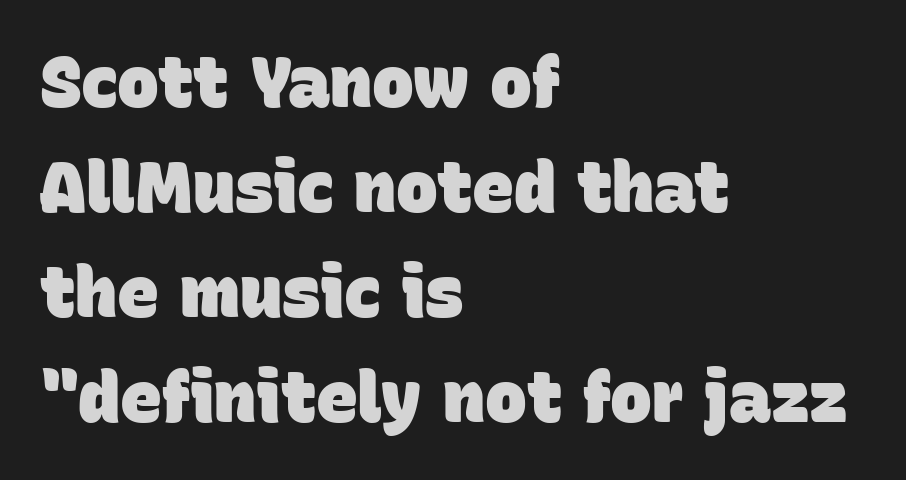
The image shows 70 px heavy sans-serif type; set left-aligned, normal line spacing (1.5x), normal letter spacing, not underlined; low stroke contrast and a large x-height.
